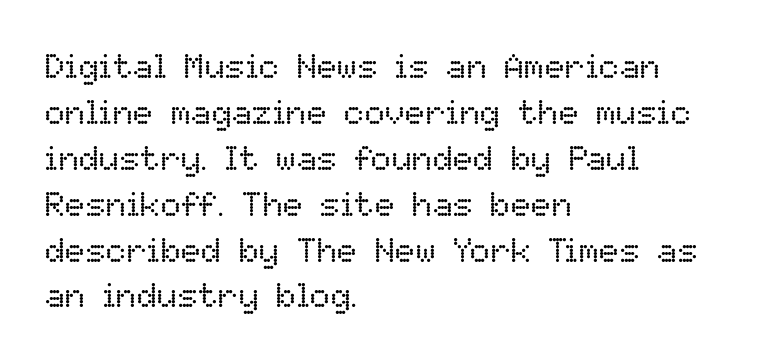
The image shows 34 px regular-weight type, upright; set left-aligned, normal line spacing (1.35x), normal letter spacing, not underlined; low stroke contrast and a medium x-height.
